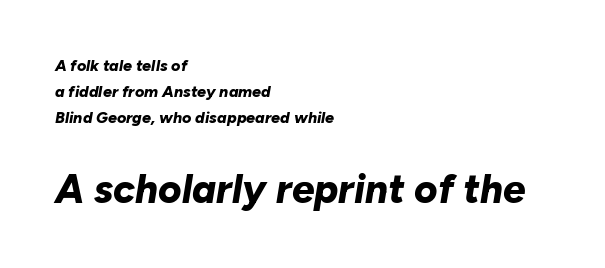
The image shows 40 px bold type, italic (leaning right); set left-aligned, normal line spacing (1.62x), normal letter spacing, not underlined; the second (bottom) block is 2.5x larger; low stroke contrast and a medium x-height.
